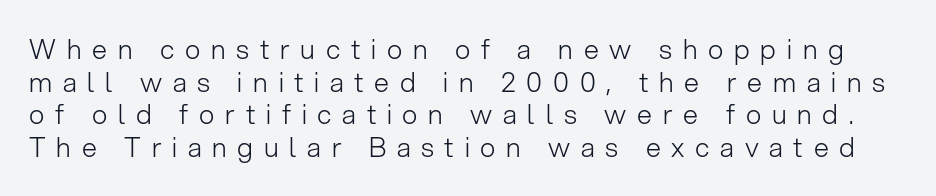
The image shows 27 px text type, upright; set line spacing 1.21x, unusually wide letter spacing (+0.4 em), not underlined.
